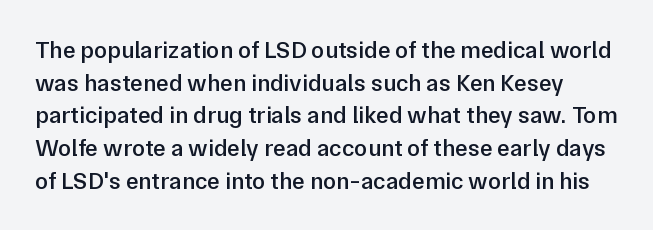
{"italic": "no", "bold": "semi", "underline": "no", "line_spacing": "normal", "line_spacing_ratio": 1.36, "letter_spacing": "normal", "letter_spacing_em": 0.0, "glyph_px": 24}
